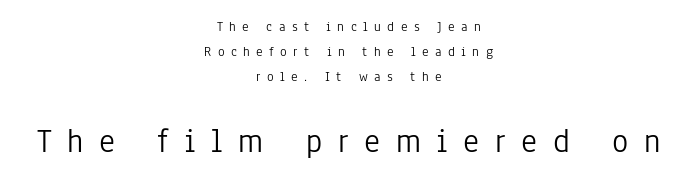
Nothing heavy about these letters — not bold at all. This sample uses an upright cut, with every glyph sitting square on the baseline. Anything drawn beneath the words? Only blank space. This sample uses a sans-serif face. Reading down the block, each line starts at a different indent, mirrored at its end.
